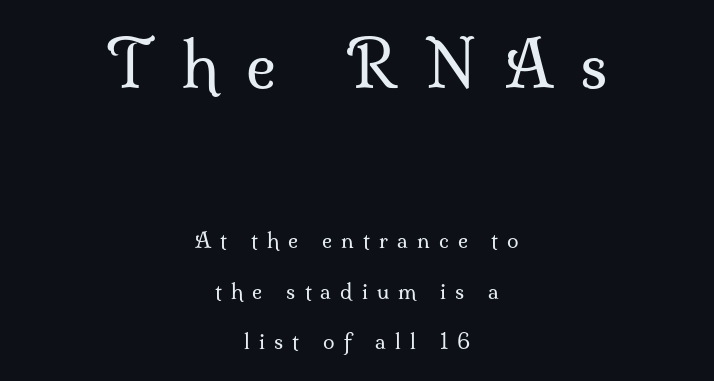
The image shows 63 px regular-weight serif type, upright; set centered, loose line spacing (2.41x), unusually wide letter spacing (+0.44 em), not underlined; the first (top) block is 3.0x larger; medium stroke contrast and a small x-height.
